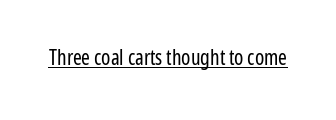
Italic: no, the glyphs are upright roman. You can see a thin bar hugging the bottom of the glyphs. Nothing heavy about these letters — not bold at all. Look at the tracking — it's just the regular setting, nothing added.
